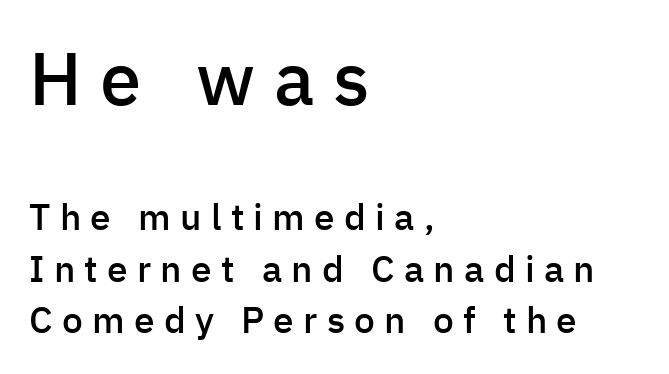
{"serif": "no", "italic": "no", "bold": "semi", "weight": "semibold", "width": "normal", "stroke_contrast": "low", "x_height": "medium", "monospaced": "no", "underline": "no", "align": "left", "line_spacing": "normal", "line_spacing_ratio": 1.4, "letter_spacing": "wide", "letter_spacing_em": 0.25, "larger_block": "first", "size_ratio": 2.0, "glyph_px": 74}
